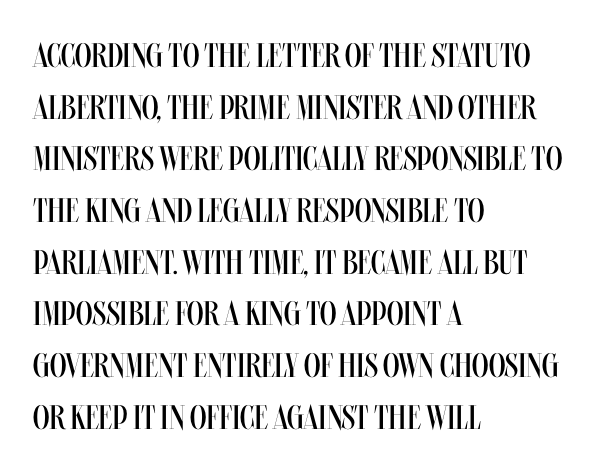
Clear beneath every line of the passage. These lines are set flush left with a ragged right edge. The gaps between neighbouring characters are ordinary and unremarkable. These glyphs show unthickened strokes, regular width or finer.
